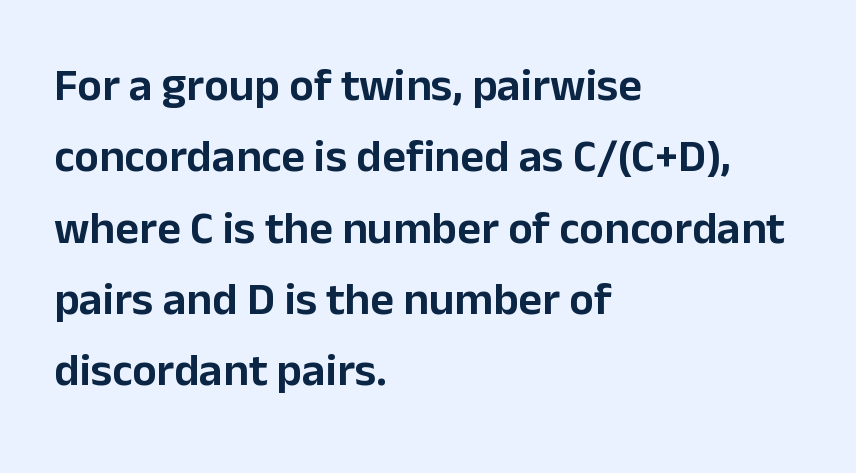
The image shows 46 px sans-serif type, upright; set left-aligned, normal line spacing (1.55x), normal letter spacing, not underlined; low stroke contrast and a medium x-height.
